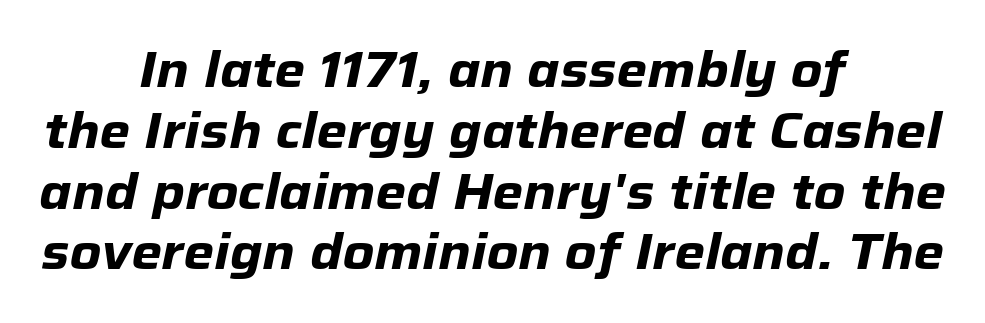
Q: Is the text bold? A: Yes.
Q: Is the text italic (slanted)? A: Yes, it leans right by about 12 degrees.
Q: Is the text underlined? A: No.
Q: How is the paragraph aligned? A: Centered.
Q: Is the spacing between letters normal or unusually wide? A: Normal.
Q: Width (condensed, normal, or wide)? A: Normal.
Q: Stroke contrast? A: Low.
Q: x-height? A: Medium.
Q: Monospaced? A: No.
